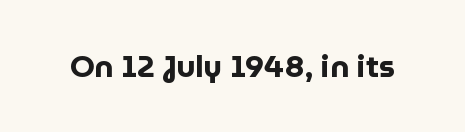
Q: Is the text bold? A: Yes.
Q: Is the text italic (slanted)? A: No, it is upright.
Q: Is the typeface a serif or a sans-serif typeface? A: Sans-serif.
Q: Is the text underlined? A: No.
Q: Is the spacing between letters normal or unusually wide? A: Normal.
Q: Width (condensed, normal, or wide)? A: Normal.
Q: Stroke contrast? A: Low.
Q: x-height? A: Medium.
Q: Monospaced? A: No.
